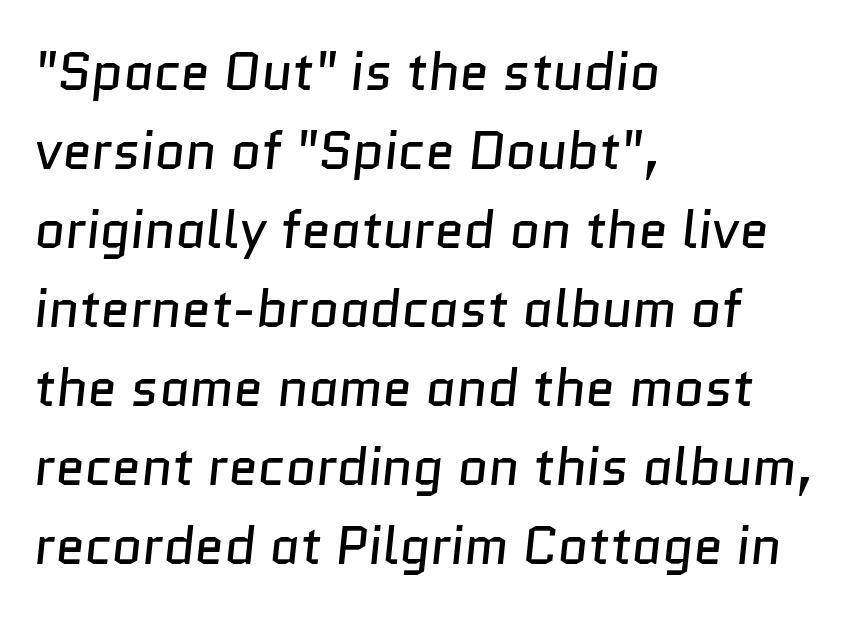
{"serif": "no", "bold": "no", "weight": "regular", "width": "normal", "stroke_contrast": "low", "x_height": "medium", "monospaced": "no", "underline": "no", "align": "left", "line_spacing": "normal", "line_spacing_ratio": 1.49, "letter_spacing": "normal", "letter_spacing_em": 0.0, "glyph_px": 53}
